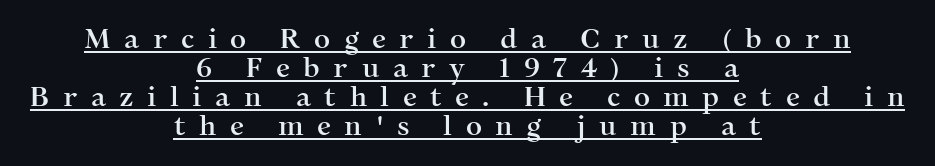
Q: Is the text italic (slanted)? A: No, it is upright.
Q: Is the typeface a serif or a sans-serif typeface? A: Serif.
Q: Is the text underlined? A: Yes.
Q: How is the paragraph aligned? A: Centered.
Q: Is the spacing between letters normal or unusually wide? A: Unusually wide.
Q: Is the spacing between lines tight, normal or loose? A: Tight.
Q: Width (condensed, normal, or wide)? A: Normal.
Q: Stroke contrast? A: Medium.
Q: x-height? A: Medium.
Q: Monospaced? A: No.
